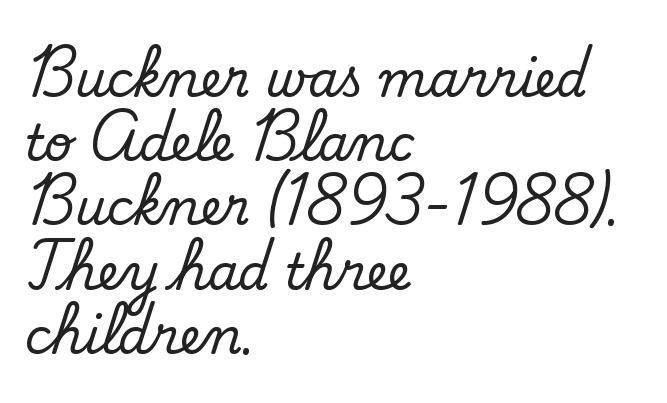
The image shows 49 px regular-weight sans-serif type; set left-aligned, normal line spacing (1.31x), normal letter spacing, not underlined; low stroke contrast and a small x-height.
